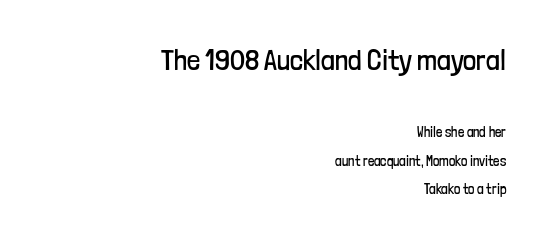
Q: Is the text bold? A: No.
Q: Is the text italic (slanted)? A: No, it is upright.
Q: Is the typeface a serif or a sans-serif typeface? A: Sans-serif.
Q: Is the text underlined? A: No.
Q: How is the paragraph aligned? A: Right-aligned.
Q: Is the spacing between letters normal or unusually wide? A: Normal.
Q: Is the spacing between lines tight, normal or loose? A: Loose.
Q: Which block of text is set in a larger size, the first (top) or the second (bottom)? A: The first (top) one.
Q: Width (condensed, normal, or wide)? A: Condensed.
Q: Stroke contrast? A: Low.
Q: x-height? A: Medium.
Q: Monospaced? A: No.
